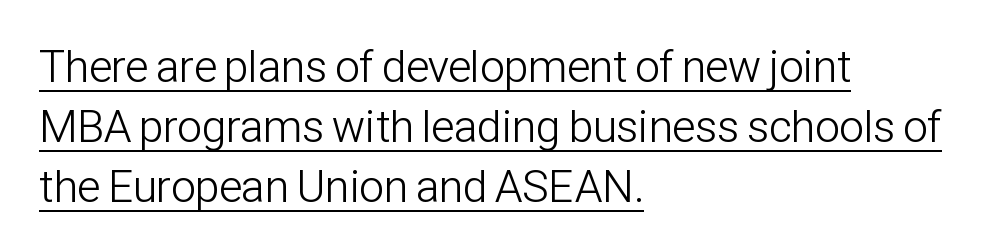
The image shows 45 px light, condensed sans-serif type, upright; set left-aligned, normal line spacing (1.33x), normal letter spacing, underlined; low stroke contrast and a medium x-height.
